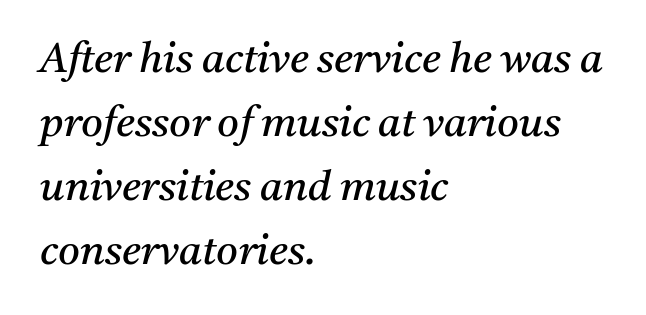
{"serif": "yes", "italic": "yes", "lean": "right", "slant_degrees": 11, "bold": "no", "weight": "regular", "width": "normal", "stroke_contrast": "medium", "x_height": "medium", "monospaced": "no", "underline": "no", "align": "left", "line_spacing": "normal", "line_spacing_ratio": 1.52, "letter_spacing": "normal", "letter_spacing_em": 0.0, "glyph_px": 42}
